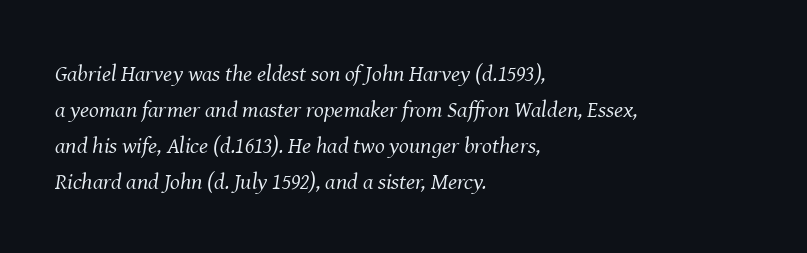
The image shows 23 px text type, italic (leaning right); set left-aligned, normal line spacing (1.56x), normal letter spacing, not underlined.
